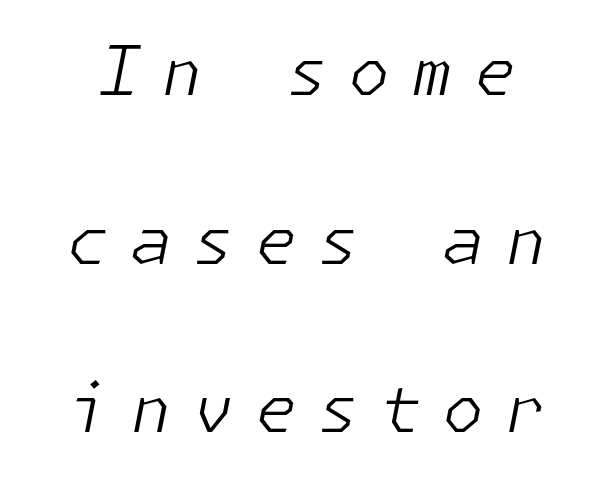
Unmarked baselines from the first word to the last. Horizontal bands of white between lines are thick stripes. The type is letterspaced generously, with wide tracking. The cut favours lightness, reaching ordinary text weight at its darkest. Quick note: italic.
